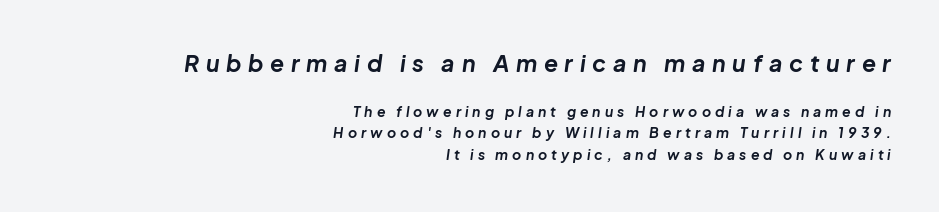
Q: Is the text bold? A: Yes.
Q: Is the text italic (slanted)? A: Yes, it leans right by about 8 degrees.
Q: Is the text underlined? A: No.
Q: How is the paragraph aligned? A: Right-aligned.
Q: Is the spacing between letters normal or unusually wide? A: Unusually wide.
Q: Is the spacing between lines tight, normal or loose? A: Normal.
Q: Which block of text is set in a larger size, the first (top) or the second (bottom)? A: The first (top) one.
